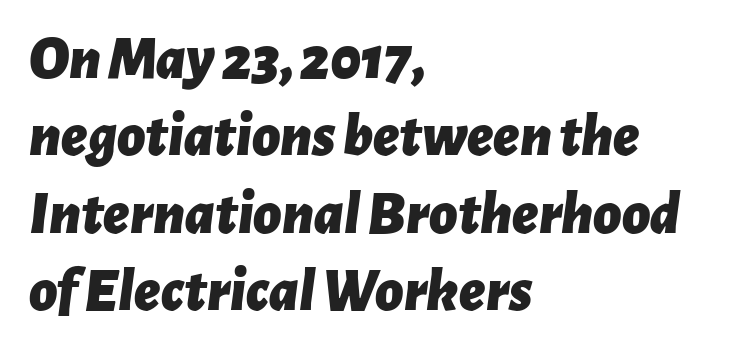
The image shows 61 px bold type, italic (leaning right); set left-aligned, normal line spacing (1.27x), normal letter spacing, not underlined; low stroke contrast and a medium x-height.
